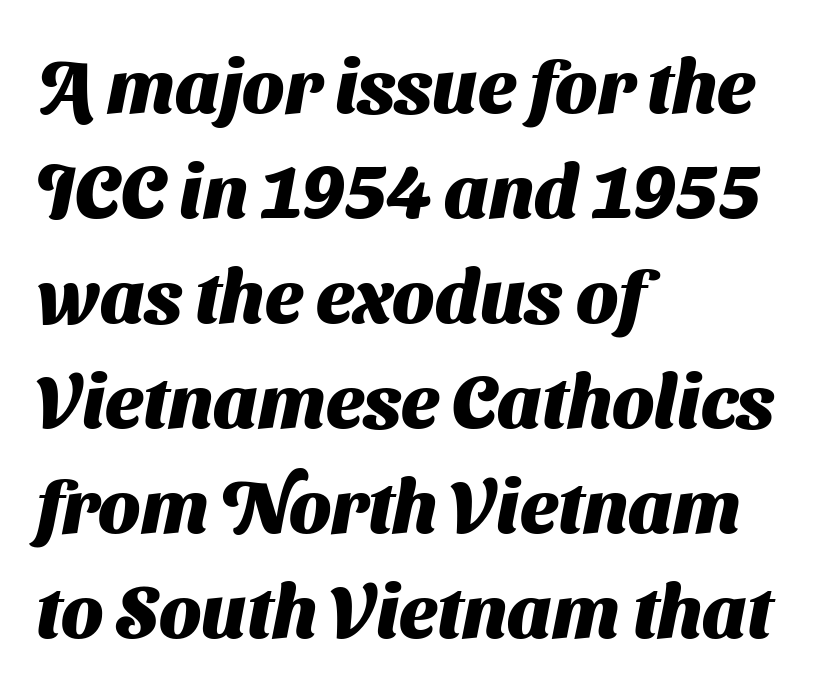
The image shows 75 px heavy sans-serif type; set left-aligned, normal line spacing (1.4x), normal letter spacing, not underlined; medium stroke contrast and a medium x-height.
